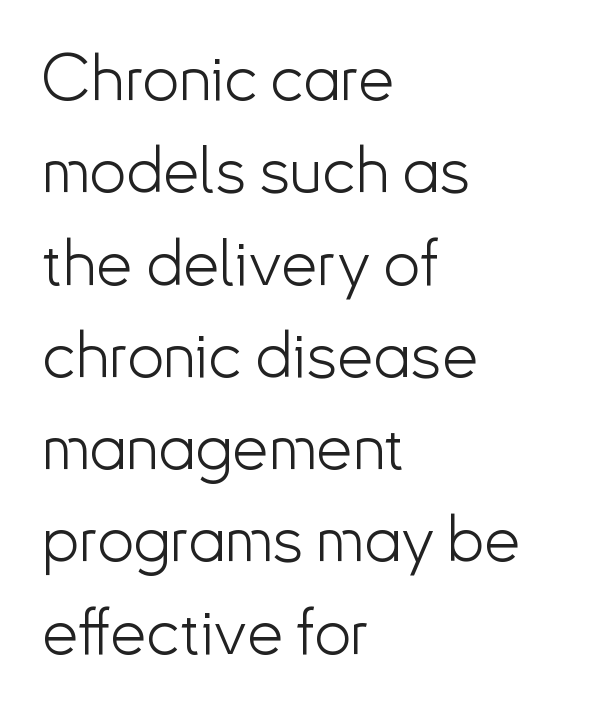
Q: Is the text bold? A: No.
Q: Is the text italic (slanted)? A: No, it is upright.
Q: Is the typeface a serif or a sans-serif typeface? A: Sans-serif.
Q: Is the text underlined? A: No.
Q: How is the paragraph aligned? A: Left-aligned.
Q: Is the spacing between letters normal or unusually wide? A: Normal.
Q: Is the spacing between lines tight, normal or loose? A: Normal.
Q: Width (condensed, normal, or wide)? A: Normal.
Q: Stroke contrast? A: Low.
Q: x-height? A: Small.
Q: Monospaced? A: No.
